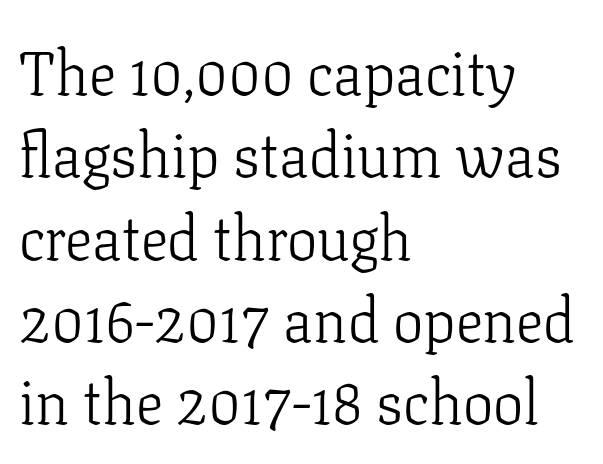
Q: Is the text bold? A: No.
Q: Is the text italic (slanted)? A: No, it is upright.
Q: Is the typeface a serif or a sans-serif typeface? A: Serif.
Q: Is the text underlined? A: No.
Q: How is the paragraph aligned? A: Left-aligned.
Q: Is the spacing between letters normal or unusually wide? A: Normal.
Q: Is the spacing between lines tight, normal or loose? A: Normal.
Q: Width (condensed, normal, or wide)? A: Normal.
Q: Stroke contrast? A: Low.
Q: x-height? A: Medium.
Q: Monospaced? A: No.
